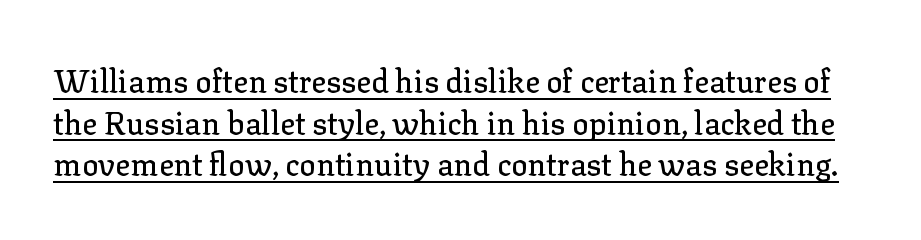
The image shows 31 px serif type, upright; set normal line spacing (1.34x), normal letter spacing, underlined; low stroke contrast and a medium x-height.
